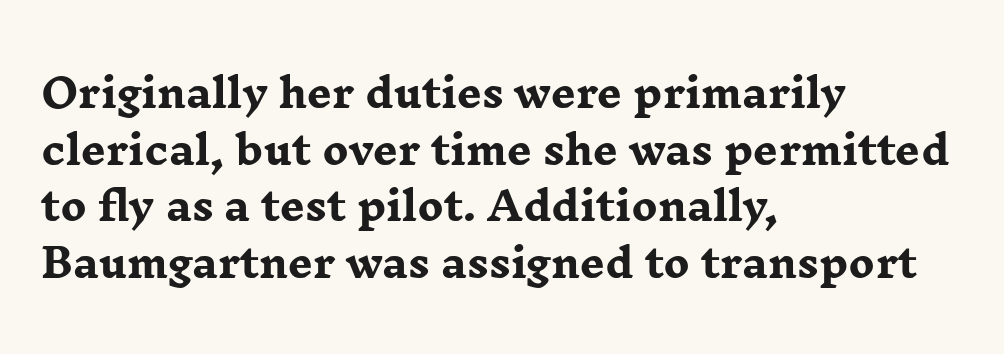
{"serif": "yes", "italic": "no", "bold": "yes", "weight": "heavy", "width": "wide", "stroke_contrast": "low", "x_height": "medium", "monospaced": "no", "underline": "no", "align": "left", "line_spacing": "normal", "line_spacing_ratio": 1.45, "letter_spacing": "normal", "letter_spacing_em": 0.0, "glyph_px": 39}
